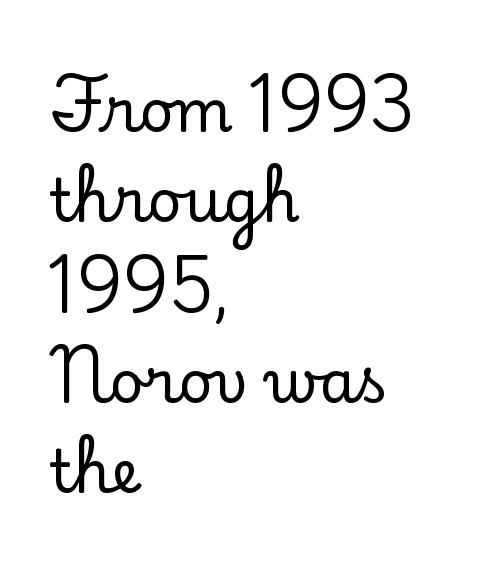
Unlike a clean sans, this face finishes its strokes with serifs. How are the letters spaced? Ordinarily, with no added tracking. Each letter keeps its own natural width here, so spacing adapts to shape. This block has exactly the height ordinary leading produces. No italicization has been applied; the sample stays upright. Only glyphs here, with clear space below each row.
